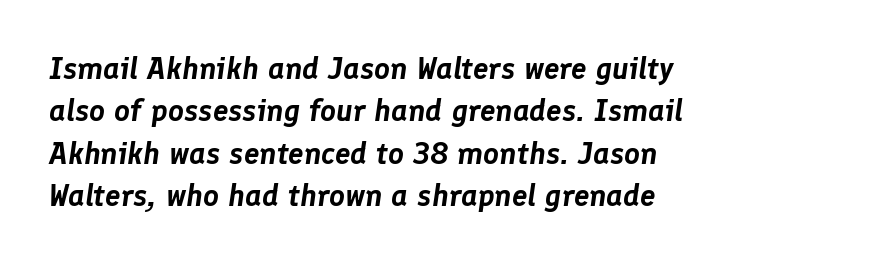
The image shows 31 px text type, italic (leaning right); set left-aligned, normal line spacing (1.37x), normal letter spacing, not underlined; low stroke contrast and a medium x-height.
